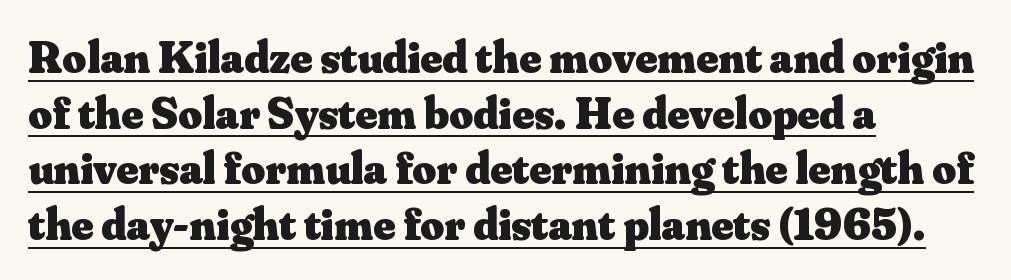
Q: Is the text bold? A: Yes.
Q: Is the text italic (slanted)? A: No, it is upright.
Q: Is the typeface a serif or a sans-serif typeface? A: Serif.
Q: Is the text underlined? A: Yes.
Q: How is the paragraph aligned? A: Left-aligned.
Q: Is the spacing between letters normal or unusually wide? A: Normal.
Q: Width (condensed, normal, or wide)? A: Normal.
Q: Stroke contrast? A: Medium.
Q: x-height? A: Small.
Q: Monospaced? A: No.
